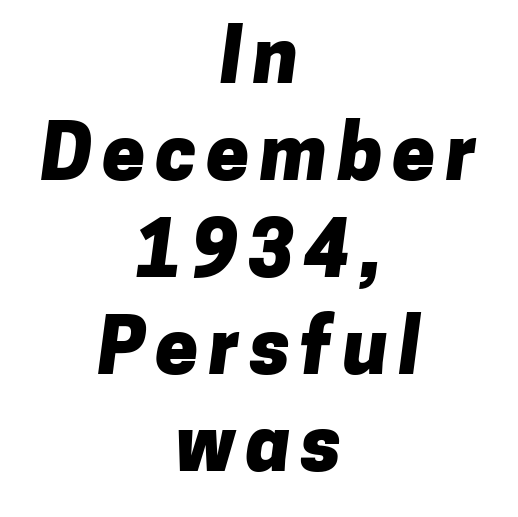
Q: Is the text bold? A: Yes.
Q: Is the typeface a serif or a sans-serif typeface? A: Sans-serif.
Q: Is the text underlined? A: No.
Q: How is the paragraph aligned? A: Centered.
Q: Is the spacing between lines tight, normal or loose? A: Normal.
Q: Width (condensed, normal, or wide)? A: Normal.
Q: Stroke contrast? A: Low.
Q: x-height? A: Medium.
Q: Monospaced? A: No.
